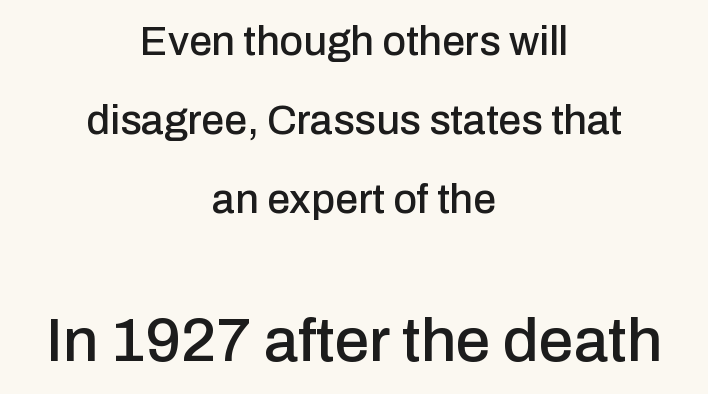
Q: Is the text italic (slanted)? A: No, it is upright.
Q: Is the typeface a serif or a sans-serif typeface? A: Sans-serif.
Q: Is the text underlined? A: No.
Q: How is the paragraph aligned? A: Centered.
Q: Is the spacing between letters normal or unusually wide? A: Normal.
Q: Is the spacing between lines tight, normal or loose? A: Loose.
Q: Which block of text is set in a larger size, the first (top) or the second (bottom)? A: The second (bottom) one.
Q: Width (condensed, normal, or wide)? A: Normal.
Q: Stroke contrast? A: Low.
Q: x-height? A: Medium.
Q: Monospaced? A: No.
